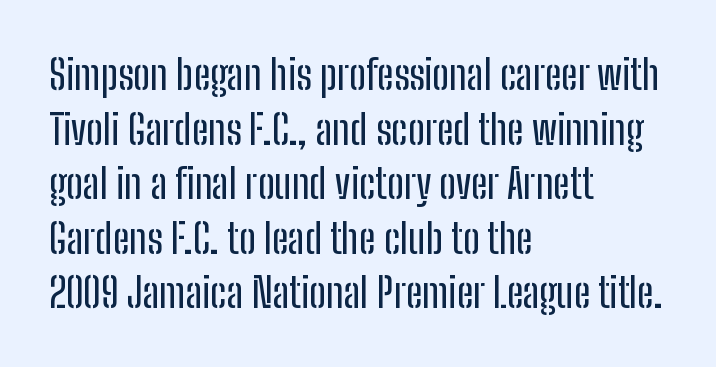
The designer went with a sans here, leaving each stem footless. Notice how the stems are strictly vertical — no italics here. Look at the tracking — it's just the regular setting, nothing added. Glance below the letters and you will spot only blank space.
